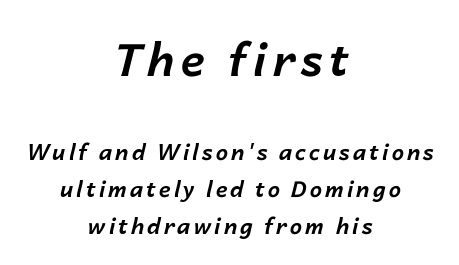
The designer gave the opening block more size than the closing block. The space directly below the letters is spotless. Heavy, bold letterforms. It's the slanting kind of type. This block has exactly the height ordinary leading produces.
